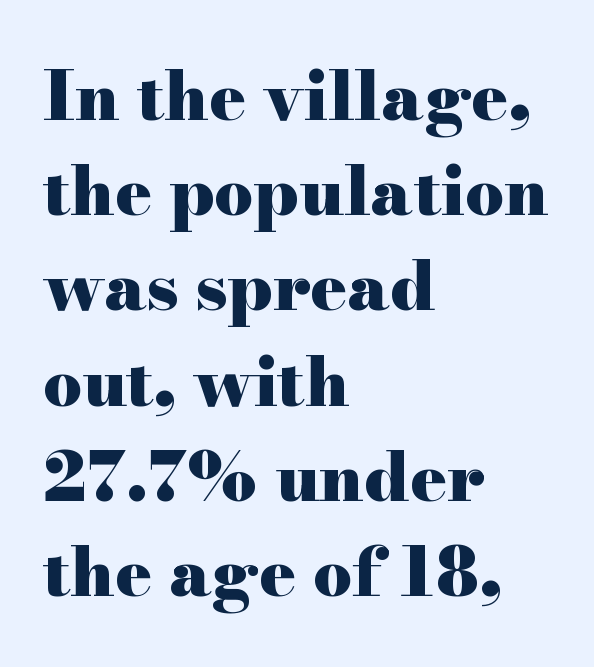
{"serif": "yes", "italic": "no", "bold": "yes", "weight": "heavy", "width": "wide", "stroke_contrast": "high", "x_height": "small", "monospaced": "no", "underline": "no", "align": "left", "line_spacing": "normal", "line_spacing_ratio": 1.4, "letter_spacing": "normal", "letter_spacing_em": 0.0, "glyph_px": 68}
